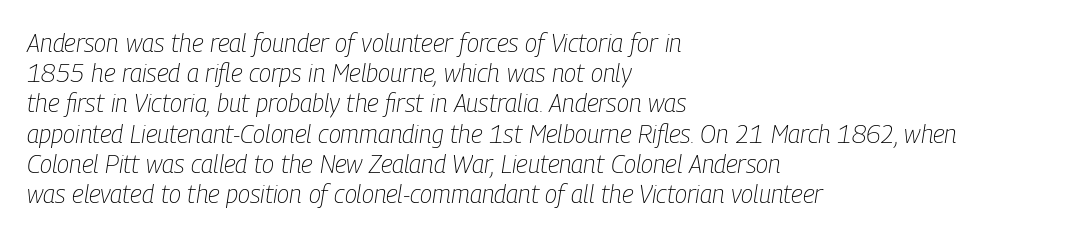
The image shows 25 px text type, italic (leaning right); set left-aligned, line spacing 1.21x, normal letter spacing, not underlined.
